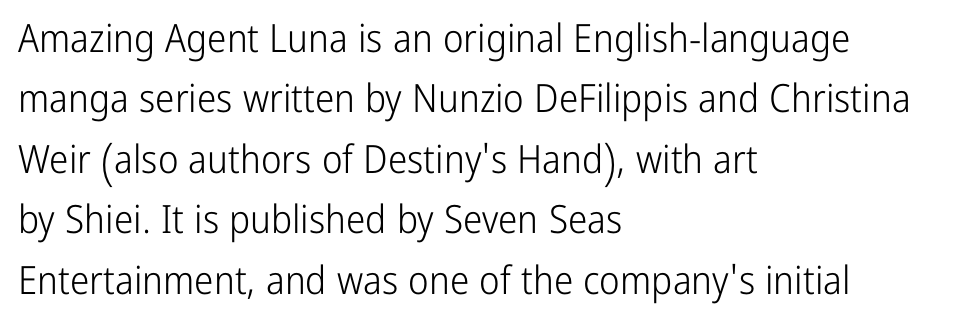
The image shows 39 px light, condensed sans-serif type, upright; set left-aligned, normal line spacing (1.55x), normal letter spacing, not underlined; low stroke contrast and a medium x-height.
